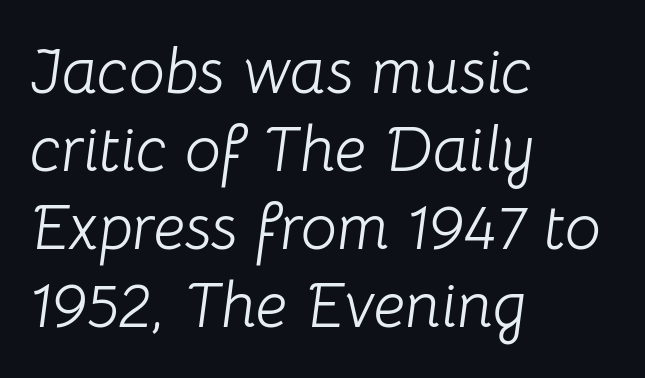
{"italic": "yes", "lean": "right", "slant_degrees": 8, "bold": "no", "weight": "light", "width": "normal", "stroke_contrast": "low", "x_height": "medium", "monospaced": "no", "underline": "no", "align": "left", "line_spacing_ratio": 1.22, "letter_spacing": "normal", "letter_spacing_em": 0.0, "glyph_px": 64}
